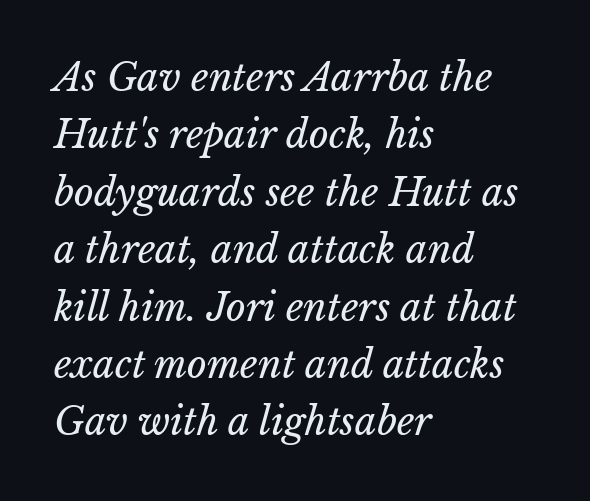
Horizontal bands of white between lines are of average thickness. Think standard paragraph weight, or any step lighter than that. Alignment: flush left. The area under the type is left untouched.
